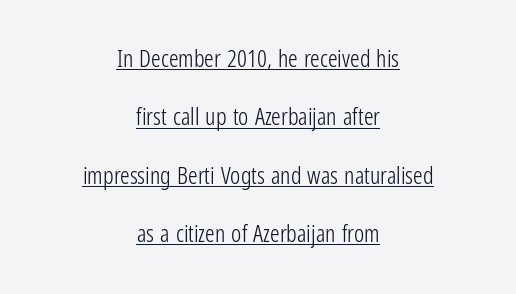
This sample uses plain, unmodified letter spacing. What's the leading like? Stretched, with rows far apart. Posture: straight, roman, zero tilt. Which margin do the lines hug? Neither — every line sits in the middle. This is not heavy type; no bold has been used.
